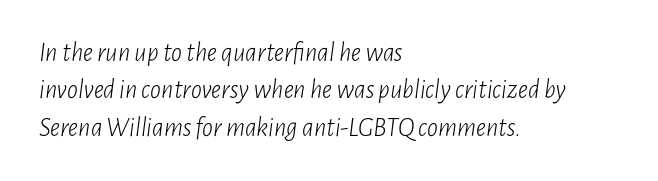
The image shows 27 px text type, italic (leaning right); set left-aligned, normal line spacing (1.38x), normal letter spacing, not underlined.
